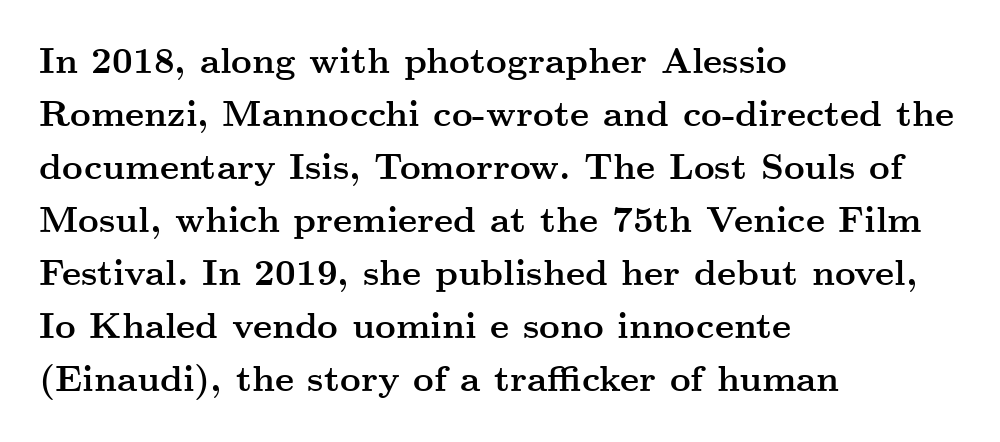
Q: Is the text bold? A: Yes.
Q: Is the text italic (slanted)? A: No, it is upright.
Q: Is the typeface a serif or a sans-serif typeface? A: Serif.
Q: Is the text underlined? A: No.
Q: How is the paragraph aligned? A: Left-aligned.
Q: Is the spacing between letters normal or unusually wide? A: Normal.
Q: Is the spacing between lines tight, normal or loose? A: Normal.
Q: Width (condensed, normal, or wide)? A: Wide.
Q: Stroke contrast? A: Medium.
Q: x-height? A: Small.
Q: Monospaced? A: No.
